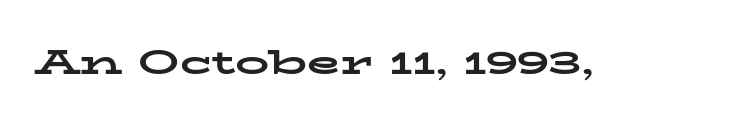
Q: Is the text bold? A: Yes.
Q: Is the text italic (slanted)? A: No, it is upright.
Q: Is the typeface a serif or a sans-serif typeface? A: Serif.
Q: Is the text underlined? A: No.
Q: Is the spacing between letters normal or unusually wide? A: Normal.
Q: Width (condensed, normal, or wide)? A: Wide.
Q: Stroke contrast? A: Low.
Q: x-height? A: Medium.
Q: Monospaced? A: No.
